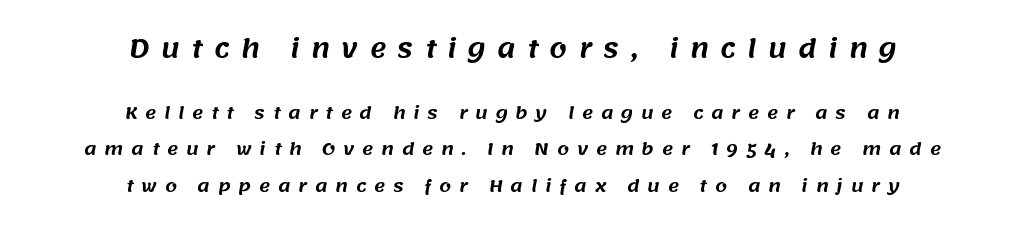
{"underline": "no", "align": "center", "line_spacing": "loose", "line_spacing_ratio": 2.13, "letter_spacing": "wide", "letter_spacing_em": 0.45, "larger_block": "first", "size_ratio": 1.47, "glyph_px": 25}
